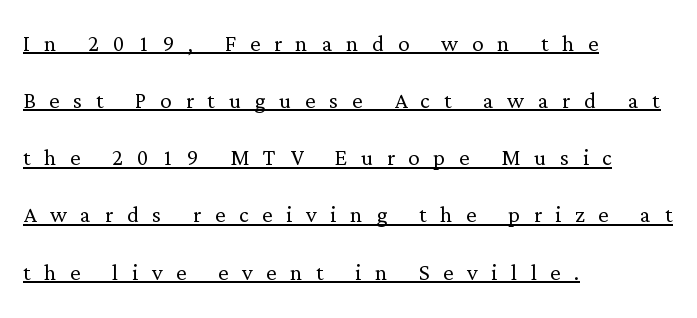
Quick note: not italic, upright. A typesetter would call this proportional, since set widths differ per character. The text was rendered using a seriffed face with decorative stroke endings. The vertical gap from one line to the next is large.
